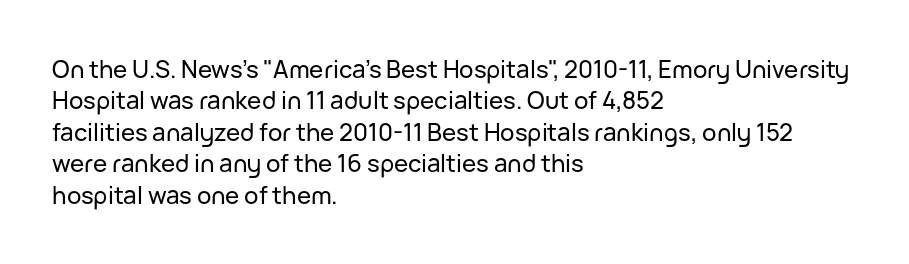
Q: Is the text italic (slanted)? A: No, it is upright.
Q: Is the text underlined? A: No.
Q: How is the paragraph aligned? A: Left-aligned.
Q: Is the spacing between letters normal or unusually wide? A: Normal.
Q: Is the spacing between lines tight, normal or loose? A: Normal.
